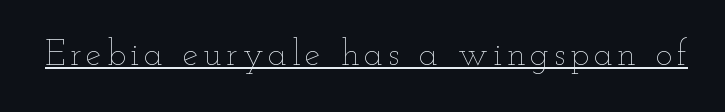
The image shows 35 px thin, wide type, upright; set underlined; low stroke contrast and a small x-height.
